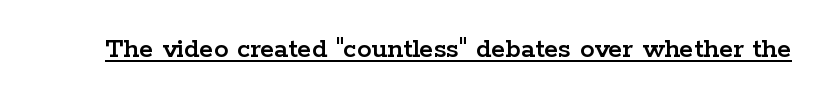
The image shows 29 px wide serif type, upright; set normal letter spacing, underlined; low stroke contrast and a medium x-height.
